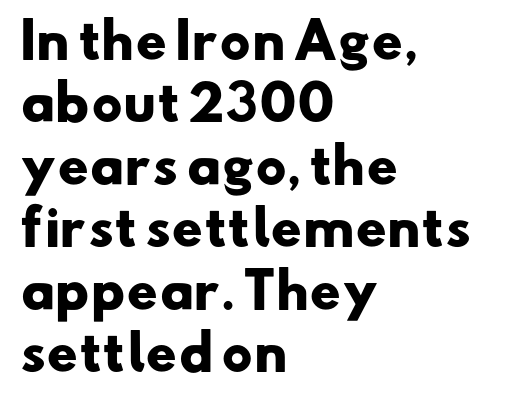
The image shows 48 px heavy, wide sans-serif type; set left-aligned, normal line spacing (1.3x), normal letter spacing, not underlined; low stroke contrast and a small x-height.
